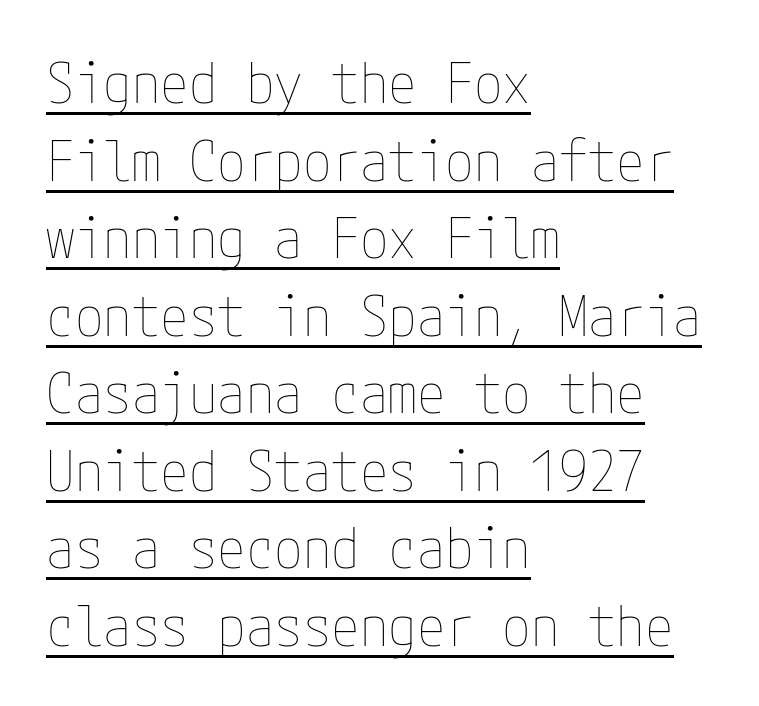
{"italic": "no", "bold": "no", "weight": "thin", "width": "condensed", "stroke_contrast": "low", "x_height": "medium", "underline": "yes", "align": "left", "line_spacing": "normal", "line_spacing_ratio": 1.36, "letter_spacing": "normal", "letter_spacing_em": 0.0, "glyph_px": 57}
